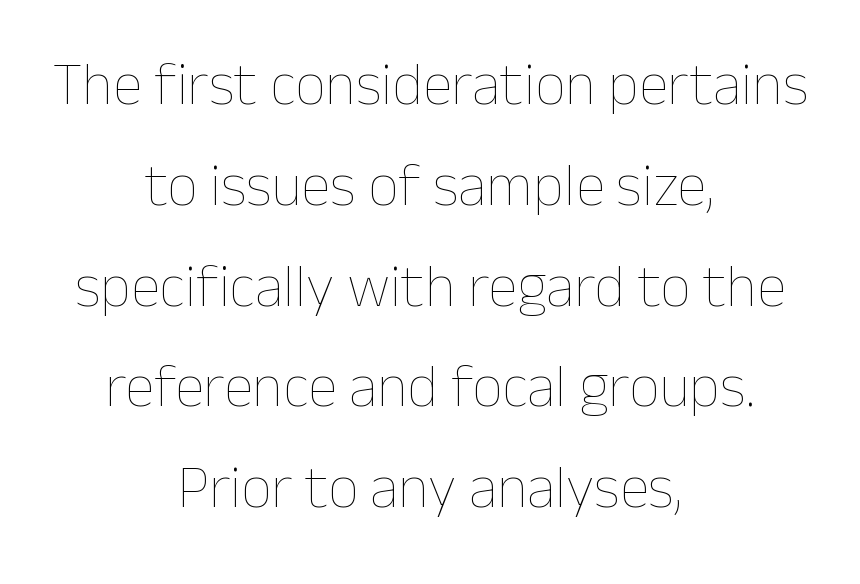
{"italic": "no", "bold": "no", "weight": "thin", "width": "normal", "stroke_contrast": "low", "x_height": "medium", "monospaced": "no", "underline": "no", "align": "center", "line_spacing": "normal", "line_spacing_ratio": 1.68, "letter_spacing": "normal", "letter_spacing_em": 0.0, "glyph_px": 60}
